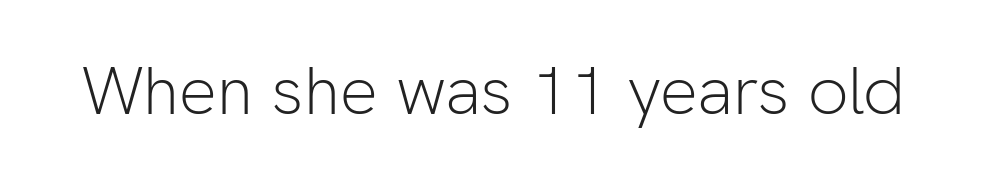
{"serif": "no", "italic": "no", "bold": "no", "weight": "light", "width": "normal", "stroke_contrast": "low", "x_height": "medium", "monospaced": "no", "underline": "no", "letter_spacing": "normal", "letter_spacing_em": 0.0, "glyph_px": 68}
